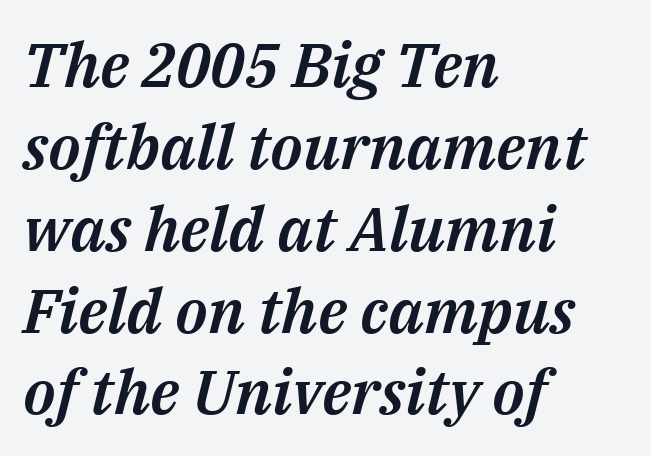
The image shows 62 px text type, italic (leaning right); set left-aligned, normal line spacing (1.32x), normal letter spacing, not underlined; medium stroke contrast and a medium x-height.
